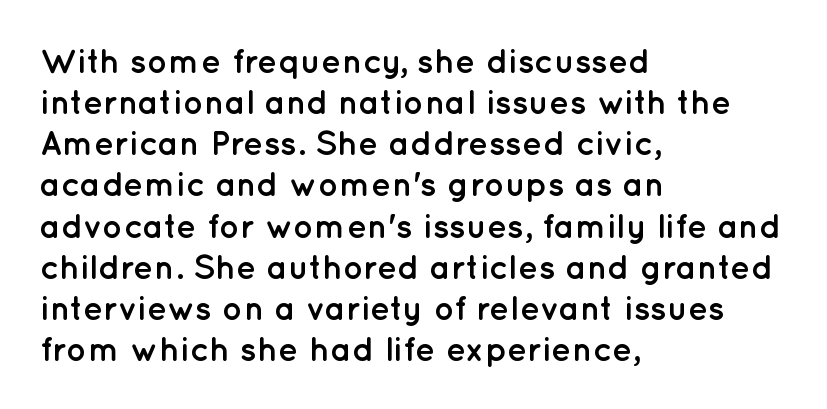
The image shows 34 px semibold sans-serif type, upright; set left-aligned, line spacing 1.21x, normal letter spacing, not underlined; low stroke contrast and a medium x-height.
